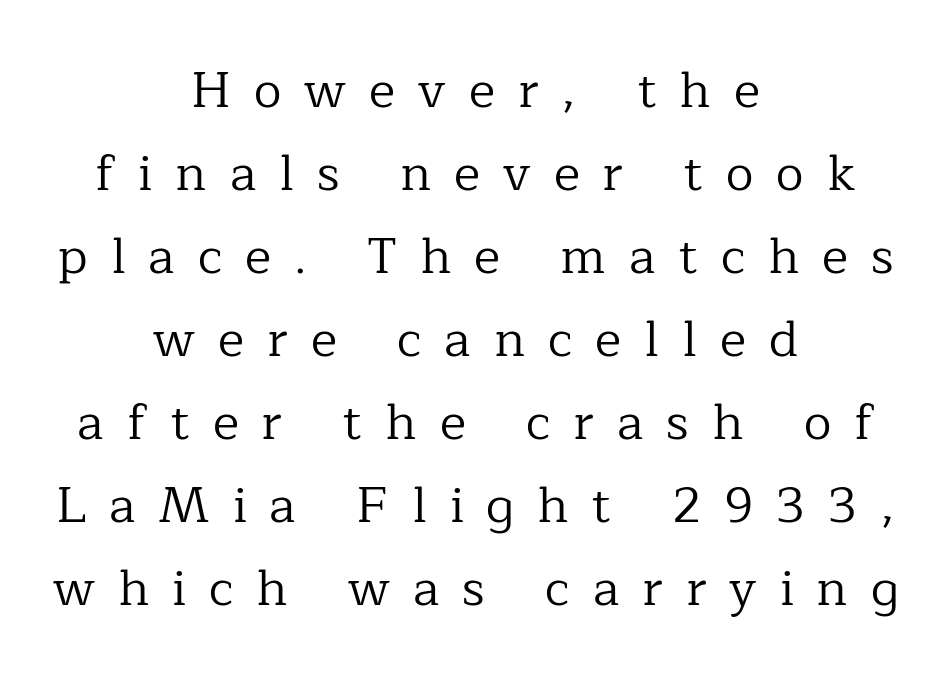
Q: Is the text bold? A: No.
Q: Is the text italic (slanted)? A: No, it is upright.
Q: Is the typeface a serif or a sans-serif typeface? A: Serif.
Q: Is the text underlined? A: No.
Q: How is the paragraph aligned? A: Centered.
Q: Is the spacing between letters normal or unusually wide? A: Unusually wide.
Q: Is the spacing between lines tight, normal or loose? A: Normal.
Q: Width (condensed, normal, or wide)? A: Normal.
Q: Stroke contrast? A: Low.
Q: x-height? A: Medium.
Q: Monospaced? A: No.
